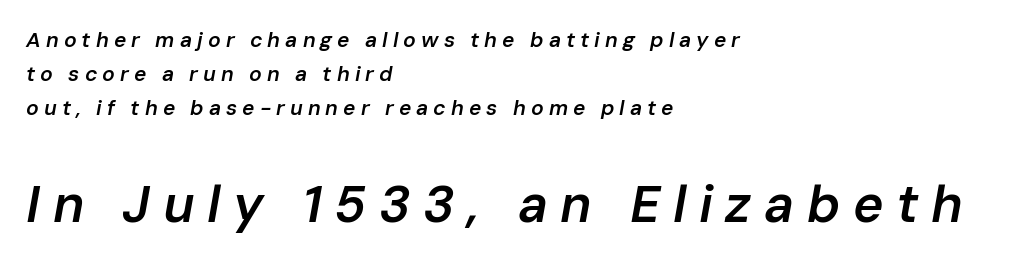
The image shows 52 px semibold type, italic (leaning right); set left-aligned, normal line spacing (1.62x), unusually wide letter spacing (+0.24 em), not underlined; the second (bottom) block is 2.48x larger; low stroke contrast and a medium x-height.
